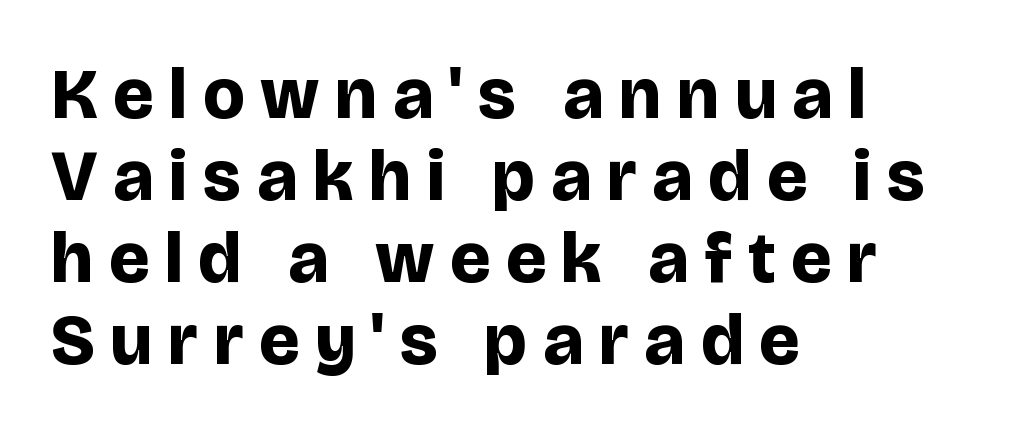
{"serif": "no", "italic": "no", "bold": "yes", "weight": "bold", "width": "normal", "stroke_contrast": "low", "x_height": "large", "monospaced": "no", "underline": "no", "align": "left", "line_spacing": "tight", "line_spacing_ratio": 1.14, "letter_spacing": "wide", "letter_spacing_em": 0.22, "glyph_px": 72}
